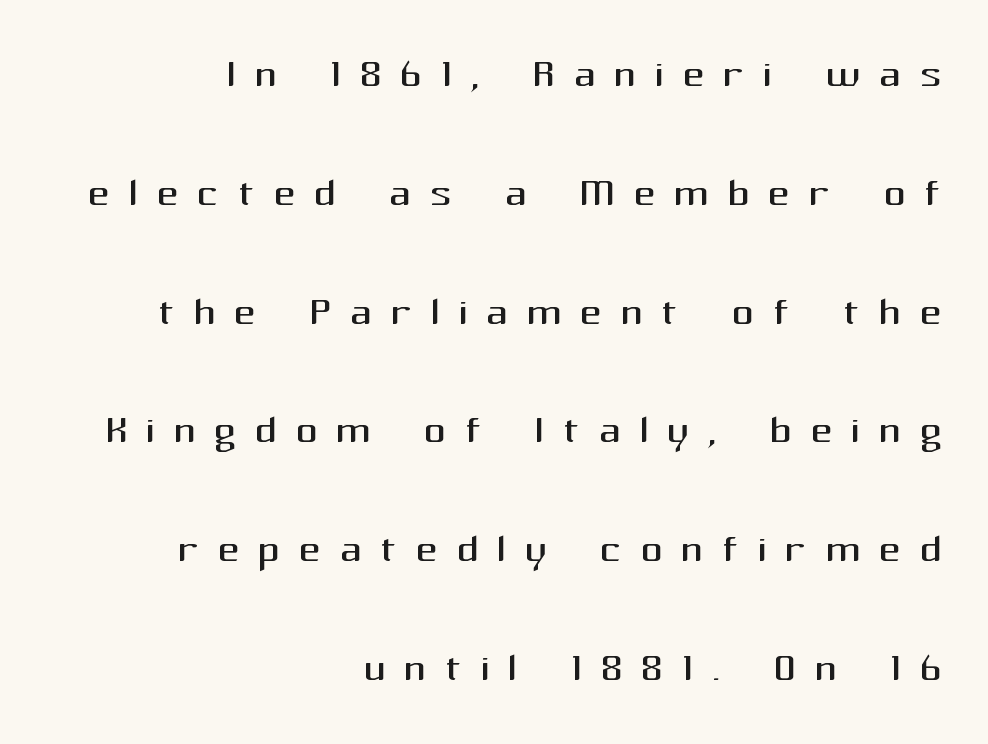
Horizontal bands of white between lines are thick stripes. Every stem runs plumb, perpendicular to the baseline. The strokes carry an ordinary text weight at most. Nope, no serifs anywhere on these letters.
